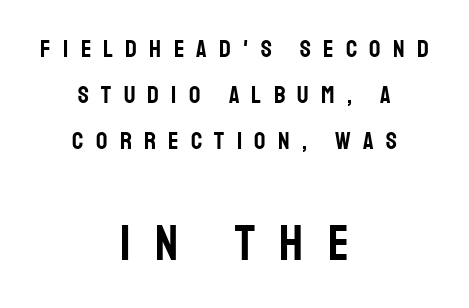
Q: Is the text italic (slanted)? A: No, it is upright.
Q: Is the typeface a serif or a sans-serif typeface? A: Sans-serif.
Q: Is the text underlined? A: No.
Q: How is the paragraph aligned? A: Centered.
Q: Is the spacing between letters normal or unusually wide? A: Unusually wide.
Q: Which block of text is set in a larger size, the first (top) or the second (bottom)? A: The second (bottom) one.
Q: Width (condensed, normal, or wide)? A: Condensed.
Q: Stroke contrast? A: Low.
Q: x-height? A: Large.
Q: Monospaced? A: No.
